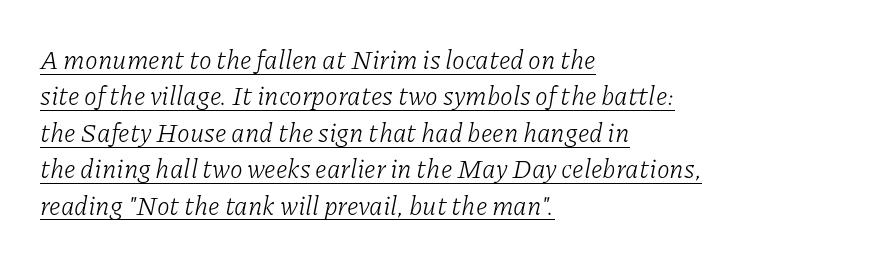
The image shows 26 px text type, italic (leaning right); set left-aligned, normal line spacing (1.4x), normal letter spacing, underlined.
